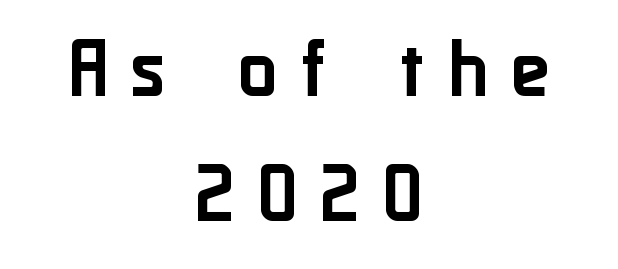
{"serif": "no", "italic": "no", "width": "normal", "stroke_contrast": "low", "x_height": "medium", "monospaced": "no", "underline": "no", "align": "center", "line_spacing": "loose", "line_spacing_ratio": 1.92, "letter_spacing": "wide", "letter_spacing_em": 0.35, "glyph_px": 65}
